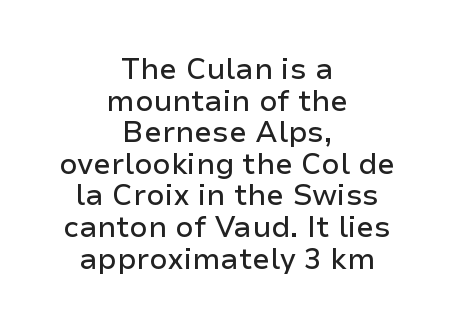
Q: Is the text italic (slanted)? A: No, it is upright.
Q: Is the typeface a serif or a sans-serif typeface? A: Sans-serif.
Q: Is the text underlined? A: No.
Q: How is the paragraph aligned? A: Centered.
Q: Is the spacing between letters normal or unusually wide? A: Normal.
Q: Is the spacing between lines tight, normal or loose? A: Tight.
Q: Width (condensed, normal, or wide)? A: Normal.
Q: Stroke contrast? A: Low.
Q: x-height? A: Medium.
Q: Monospaced? A: No.
